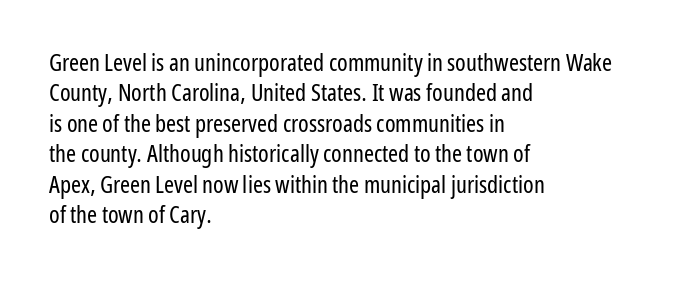
The type sits square on the baseline with zero lean. Only glyphs here, with clear space below each row. This sample is left-justified, so line endings fall wherever the words run out. Nothing unusual about the tracking: characters are spaced as the font intends. No extra ink here — the face is not bold.
